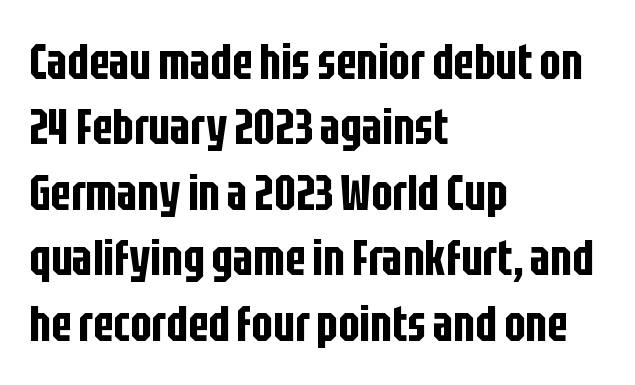
Underline: absent. The rendering keeps characters at their native spacing. The ragged edge is on the right, which tells us the setting is flush left. Regarding leading, the lines here are spaced in the standard way. Here the designer chose a conventional face with non-uniform glyph widths.
